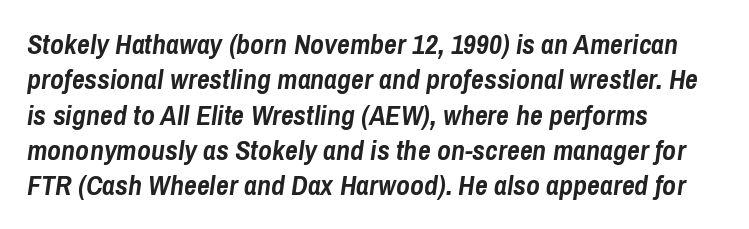
The image shows 28 px semibold, condensed type, italic (leaning right); set left-aligned, normal line spacing (1.26x), normal letter spacing, not underlined; low stroke contrast and a medium x-height.
